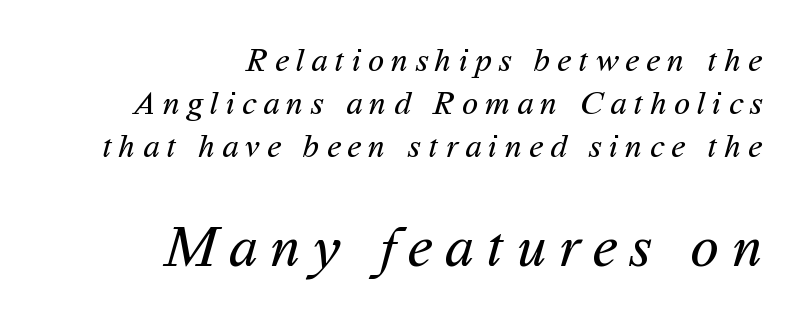
Glyph-to-glyph distance is far greater than everyday printed text. The face used here is proportionally spaced, like ordinary book or web type. The face used here appears at its bigger size in the lower chunk. Clear beneath every line of the passage.
